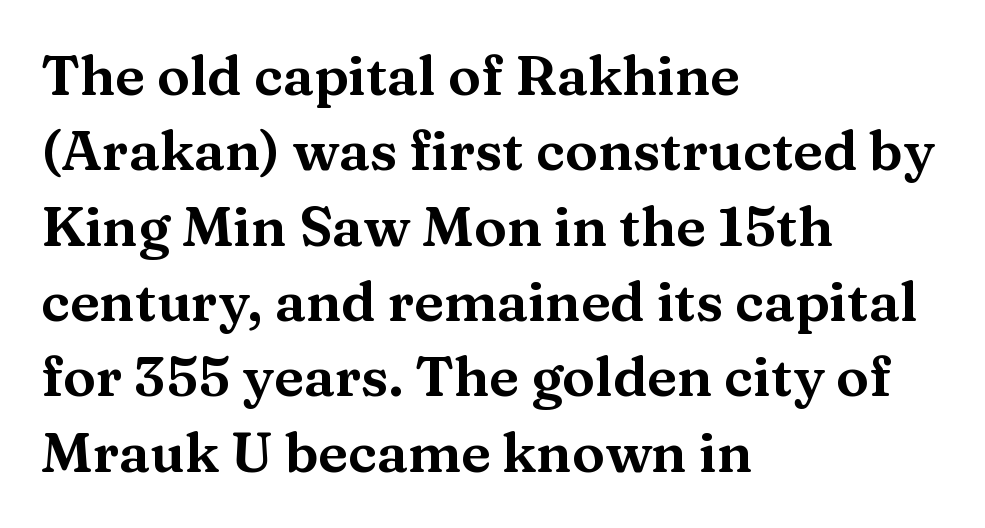
Q: Is the text italic (slanted)? A: No, it is upright.
Q: Is the typeface a serif or a sans-serif typeface? A: Serif.
Q: Is the text underlined? A: No.
Q: How is the paragraph aligned? A: Left-aligned.
Q: Is the spacing between letters normal or unusually wide? A: Normal.
Q: Is the spacing between lines tight, normal or loose? A: Normal.
Q: Width (condensed, normal, or wide)? A: Wide.
Q: Stroke contrast? A: Medium.
Q: x-height? A: Medium.
Q: Monospaced? A: No.
